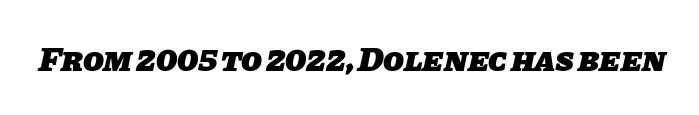
{"bold": "yes", "weight": "heavy", "width": "normal", "stroke_contrast": "low", "x_height": "large", "monospaced": "no", "underline": "no", "letter_spacing": "normal", "letter_spacing_em": 0.0, "glyph_px": 34}
